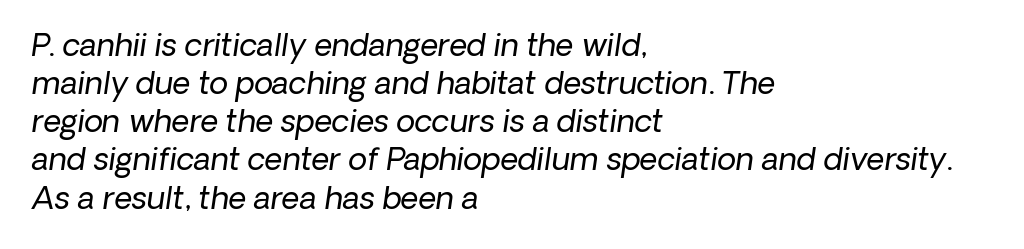
Descender tails drop into unmarked territory. Stroke mass is kept to a normal reading level or below. The gaps between neighbouring characters are ordinary and unremarkable. Proportional: the letters do not fall into vertical columns. Look at the bottom of the vertical strokes: they stop flat, with no serifs. The compositor pushed each line to the left boundary.
